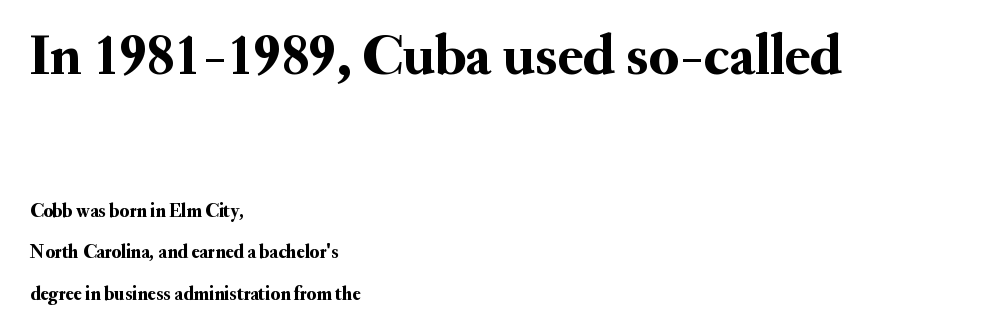
The image shows 58 px serif type, upright; set left-aligned, loose line spacing (2.17x), normal letter spacing, not underlined; the first (top) block is 3.05x larger; medium stroke contrast and a small x-height.
